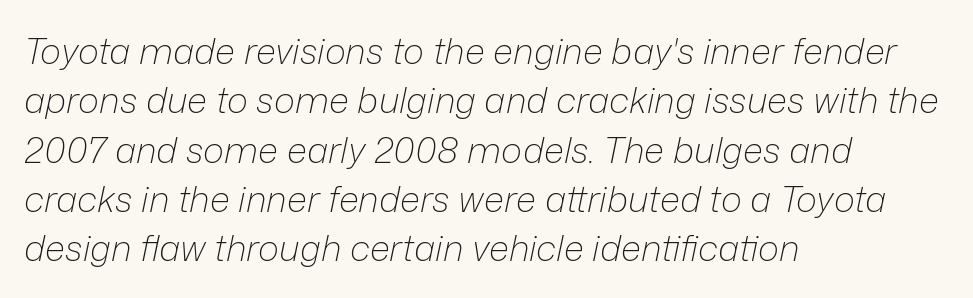
Letters have the restrained weight of plain body copy at most. Spacing between characters is what you'd get straight out of the box. Descenders hang freely into open space. The rendering anchors every line to the left-hand side.
